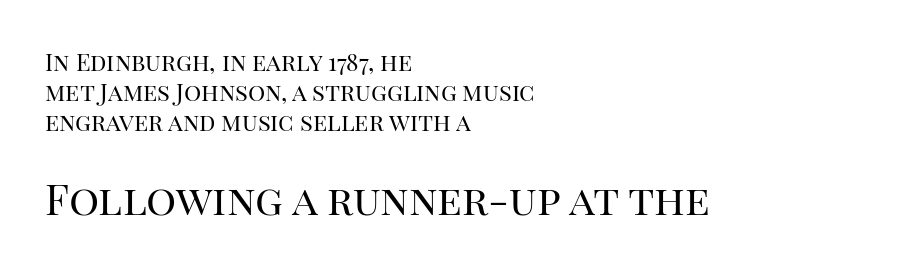
{"serif": "yes", "italic": "no", "bold": "no", "weight": "regular", "width": "normal", "stroke_contrast": "high", "x_height": "large", "monospaced": "no", "underline": "no", "align": "left", "line_spacing": "normal", "line_spacing_ratio": 1.25, "letter_spacing": "normal", "letter_spacing_em": 0.0, "larger_block": "second", "size_ratio": 1.75, "glyph_px": 42}
